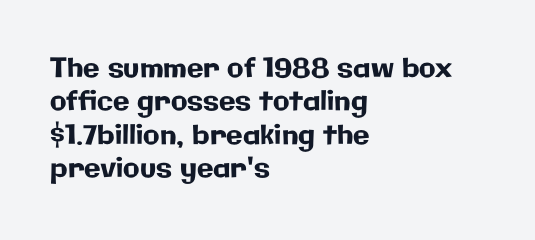
The specimen reads as upright at a glance. The words here are not underlined. Horizontal alignment here is leftward, the default for most running prose. The gaps between neighbouring characters are ordinary and unremarkable.
